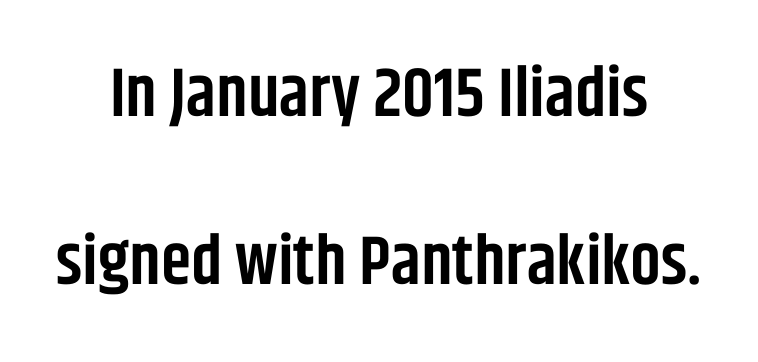
Lines of text with bare space underneath. Serif or sans? Sans — the stroke terminals are bare. Vertically, the passage feels expansive, rows floating well apart. No italicization has been applied; the sample stays upright.
